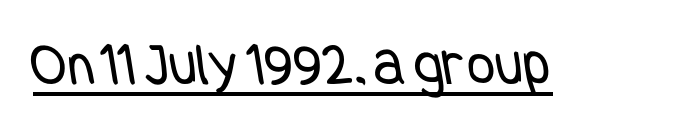
{"serif": "no", "bold": "no", "weight": "regular", "width": "condensed", "stroke_contrast": "low", "x_height": "large", "underline": "yes", "letter_spacing": "normal", "letter_spacing_em": 0.0, "glyph_px": 62}
